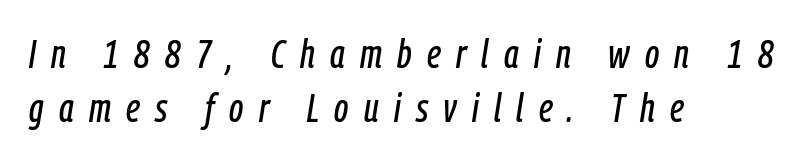
{"italic": "yes", "lean": "right", "slant_degrees": 9, "width": "condensed", "stroke_contrast": "low", "x_height": "medium", "monospaced": "no", "underline": "no", "align": "left", "line_spacing": "normal", "line_spacing_ratio": 1.34, "letter_spacing": "wide", "letter_spacing_em": 0.38, "glyph_px": 40}
